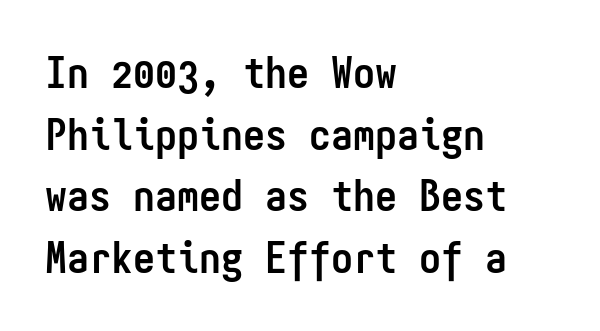
The image shows 44 px semibold, condensed sans-serif type, upright, monospaced; set left-aligned, normal line spacing (1.4x), normal letter spacing, not underlined; low stroke contrast and a medium x-height.
